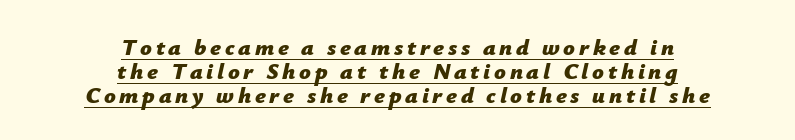
Q: Is the text bold? A: Yes.
Q: Is the text italic (slanted)? A: Yes, it leans right by about 12 degrees.
Q: Is the text underlined? A: Yes.
Q: How is the paragraph aligned? A: Centered.
Q: Is the spacing between lines tight, normal or loose? A: Tight.
